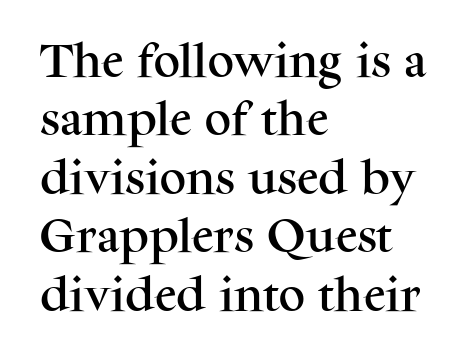
The image shows 37 px serif type, upright; set left-aligned, normal line spacing (1.58x), normal letter spacing, not underlined; medium stroke contrast and a medium x-height.
